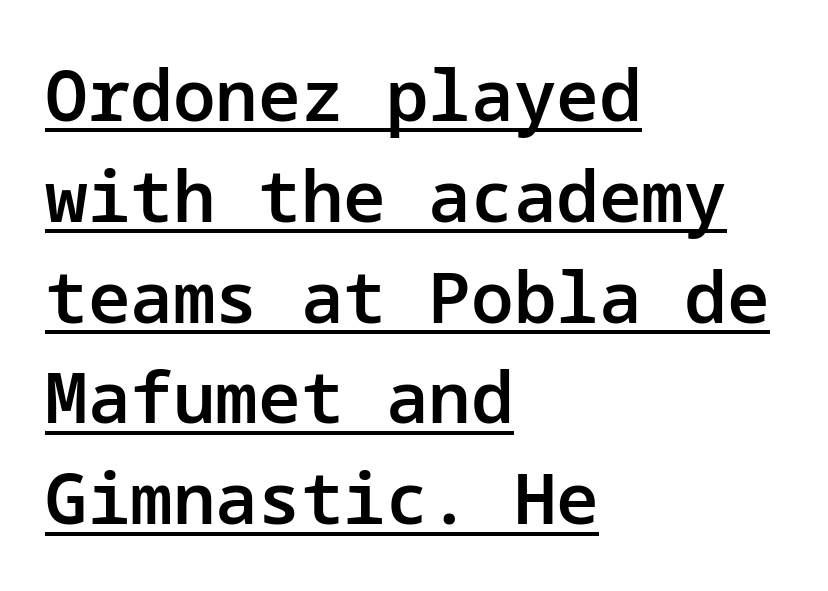
Q: Is the text bold? A: Semi-bold.
Q: Is the text italic (slanted)? A: No, it is upright.
Q: Is the typeface a serif or a sans-serif typeface? A: Sans-serif.
Q: Is the text underlined? A: Yes.
Q: How is the paragraph aligned? A: Left-aligned.
Q: Is the spacing between letters normal or unusually wide? A: Normal.
Q: Is the spacing between lines tight, normal or loose? A: Normal.
Q: Width (condensed, normal, or wide)? A: Normal.
Q: Stroke contrast? A: Low.
Q: x-height? A: Medium.
